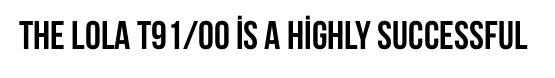
Q: Is the text bold? A: Yes.
Q: Is the text italic (slanted)? A: No, it is upright.
Q: Is the typeface a serif or a sans-serif typeface? A: Sans-serif.
Q: Is the text underlined? A: No.
Q: Is the spacing between letters normal or unusually wide? A: Normal.
Q: Width (condensed, normal, or wide)? A: Condensed.
Q: Stroke contrast? A: Low.
Q: x-height? A: Large.
Q: Monospaced? A: No.
